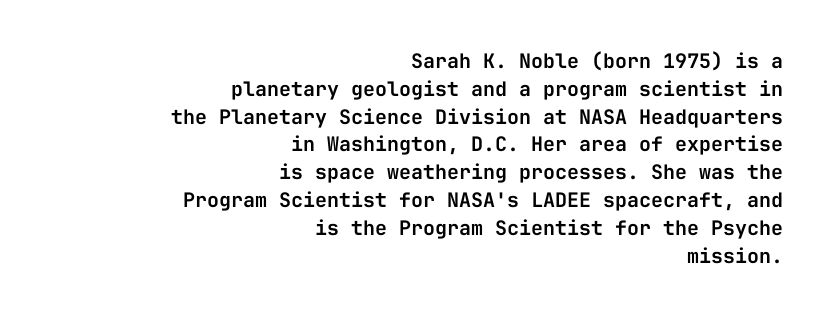
A clean baseline with only descenders dipping below it. A typesetter would call this zero additional tracking. It's the straight-up-and-down kind of type. In CSS terms this would be text-align: right.
